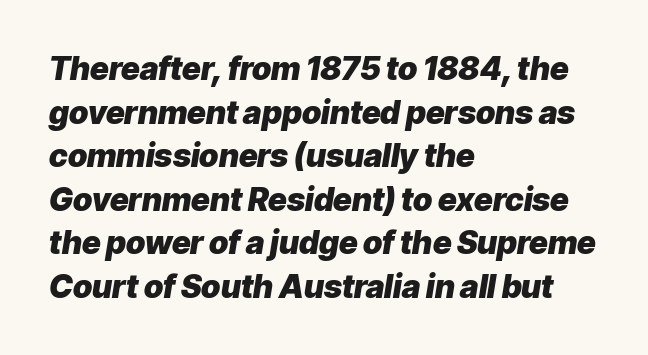
Q: Is the text bold? A: Yes.
Q: Is the text italic (slanted)? A: Yes, it leans right by about 9 degrees.
Q: Is the text underlined? A: No.
Q: How is the paragraph aligned? A: Left-aligned.
Q: Is the spacing between letters normal or unusually wide? A: Normal.
Q: Is the spacing between lines tight, normal or loose? A: Normal.
Q: Width (condensed, normal, or wide)? A: Normal.
Q: Stroke contrast? A: Low.
Q: x-height? A: Medium.
Q: Monospaced? A: No.
